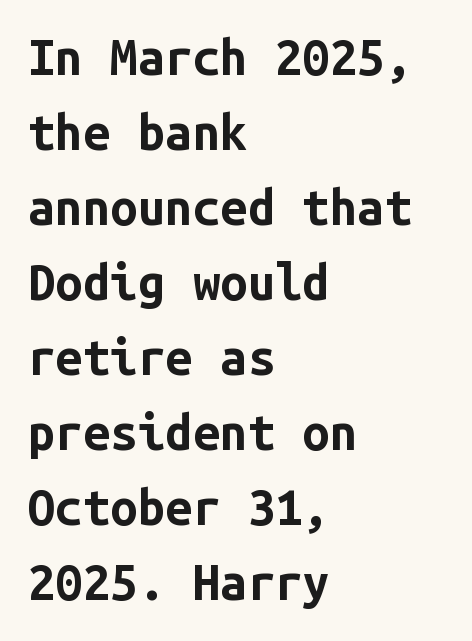
{"serif": "no", "italic": "no", "bold": "yes", "weight": "bold", "width": "normal", "stroke_contrast": "low", "x_height": "medium", "monospaced": "yes", "underline": "no", "align": "left", "line_spacing": "normal", "line_spacing_ratio": 1.53, "letter_spacing": "normal", "letter_spacing_em": 0.0, "glyph_px": 49}
